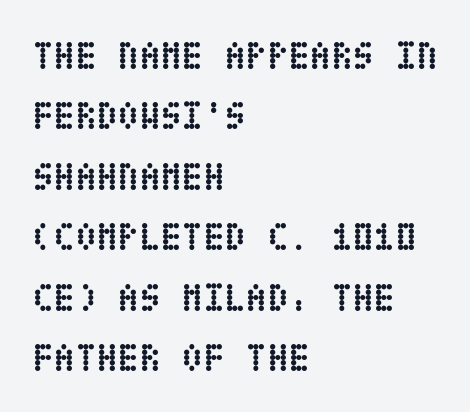
{"italic": "no", "bold": "yes", "weight": "semibold", "width": "condensed", "stroke_contrast": "low", "x_height": "large", "underline": "no", "align": "left", "line_spacing": "normal", "line_spacing_ratio": 1.55, "letter_spacing": "normal", "letter_spacing_em": 0.0, "glyph_px": 39}
